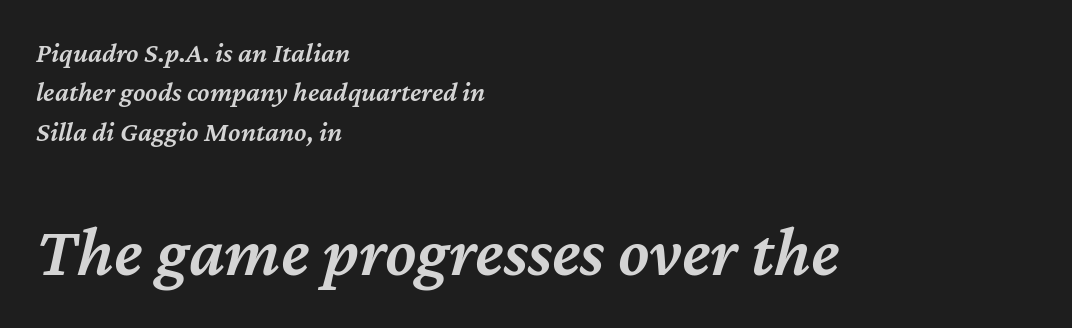
{"italic": "yes", "lean": "right", "slant_degrees": 12, "bold": "semi", "weight": "semibold", "width": "normal", "stroke_contrast": "medium", "x_height": "medium", "monospaced": "no", "underline": "no", "align": "left", "line_spacing": "normal", "line_spacing_ratio": 1.41, "letter_spacing": "normal", "letter_spacing_em": 0.0, "larger_block": "second", "size_ratio": 2.54, "glyph_px": 71}
